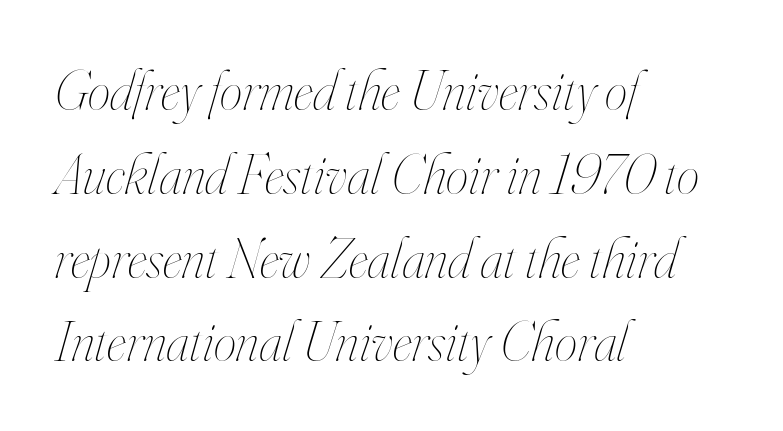
Q: Is the text bold? A: No.
Q: Is the text italic (slanted)? A: Yes, it leans right by about 16 degrees.
Q: Is the text underlined? A: No.
Q: How is the paragraph aligned? A: Left-aligned.
Q: Is the spacing between letters normal or unusually wide? A: Normal.
Q: Is the spacing between lines tight, normal or loose? A: Normal.
Q: Width (condensed, normal, or wide)? A: Condensed.
Q: Stroke contrast? A: High.
Q: x-height? A: Small.
Q: Monospaced? A: No.
